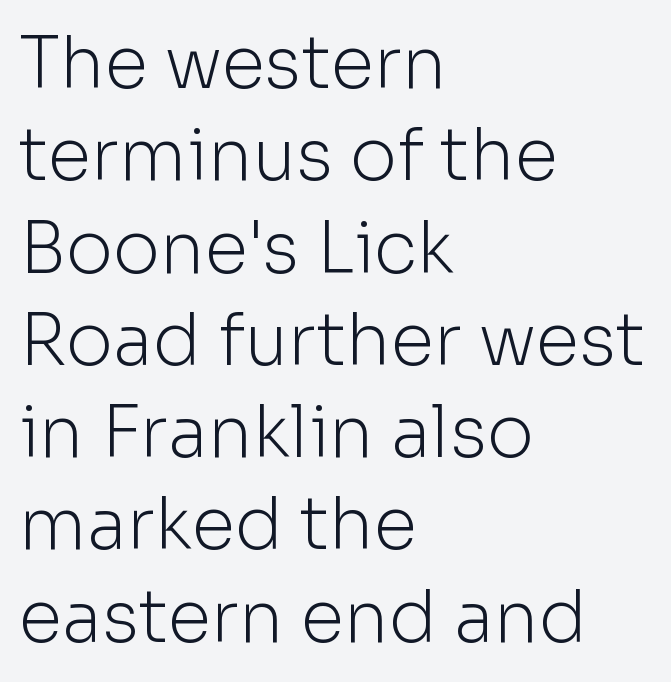
The image shows 71 px light sans-serif type, upright; set left-aligned, normal line spacing (1.3x), normal letter spacing, not underlined; low stroke contrast and a medium x-height.
